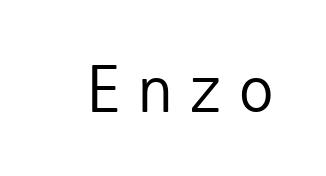
The image shows 69 px regular-weight sans-serif type, upright, monospaced; set unusually wide letter spacing (+0.23 em), not underlined; low stroke contrast and a medium x-height.
